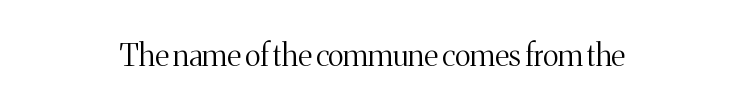
The image shows 30 px light serif type, upright; set normal letter spacing, not underlined; medium stroke contrast and a medium x-height.
